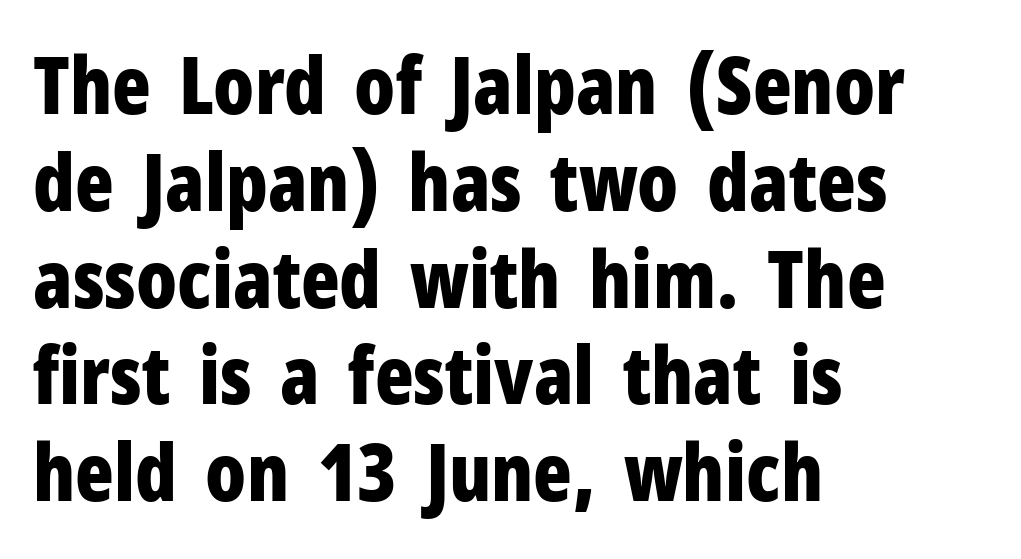
{"serif": "no", "italic": "no", "bold": "yes", "weight": "bold", "width": "condensed", "stroke_contrast": "low", "x_height": "medium", "monospaced": "no", "underline": "no", "align": "left", "line_spacing_ratio": 1.21, "letter_spacing": "normal", "letter_spacing_em": 0.0, "glyph_px": 80}
